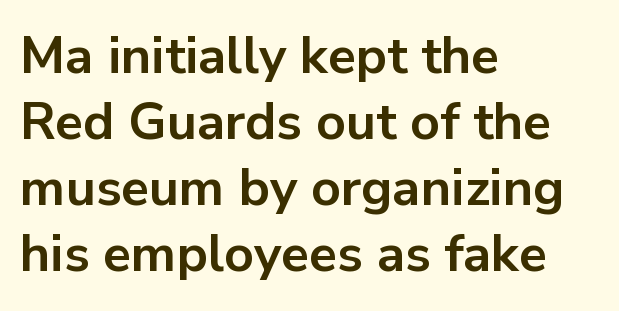
Q: Is the text bold? A: Yes.
Q: Is the text italic (slanted)? A: No, it is upright.
Q: Is the typeface a serif or a sans-serif typeface? A: Sans-serif.
Q: Is the text underlined? A: No.
Q: How is the paragraph aligned? A: Left-aligned.
Q: Is the spacing between letters normal or unusually wide? A: Normal.
Q: Is the spacing between lines tight, normal or loose? A: Normal.
Q: Width (condensed, normal, or wide)? A: Normal.
Q: Stroke contrast? A: Low.
Q: x-height? A: Medium.
Q: Monospaced? A: No.
